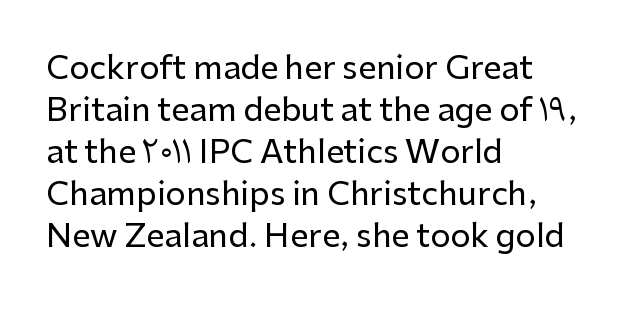
Q: Is the text italic (slanted)? A: No, it is upright.
Q: Is the typeface a serif or a sans-serif typeface? A: Sans-serif.
Q: Is the text underlined? A: No.
Q: How is the paragraph aligned? A: Left-aligned.
Q: Is the spacing between letters normal or unusually wide? A: Normal.
Q: Is the spacing between lines tight, normal or loose? A: Normal.
Q: Width (condensed, normal, or wide)? A: Normal.
Q: Stroke contrast? A: Low.
Q: x-height? A: Medium.
Q: Monospaced? A: No.
